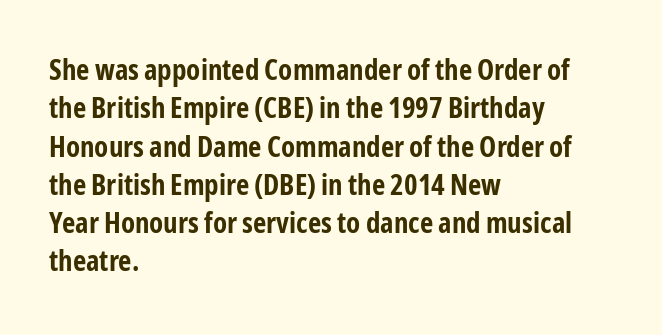
The image shows 29 px bold, condensed sans-serif type, upright; set left-aligned, normal line spacing (1.32x), normal letter spacing, not underlined; low stroke contrast and a medium x-height.
